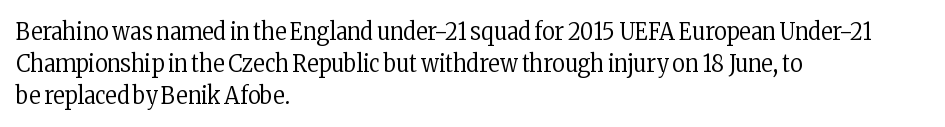
Q: Is the text bold? A: No.
Q: Is the text italic (slanted)? A: No, it is upright.
Q: Is the text underlined? A: No.
Q: How is the paragraph aligned? A: Left-aligned.
Q: Is the spacing between letters normal or unusually wide? A: Normal.
Q: Is the spacing between lines tight, normal or loose? A: Normal.
